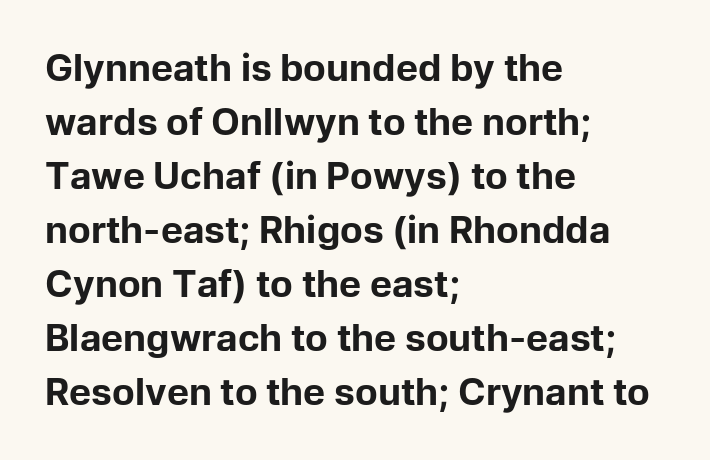
Q: Is the text bold? A: Yes.
Q: Is the text italic (slanted)? A: No, it is upright.
Q: Is the typeface a serif or a sans-serif typeface? A: Sans-serif.
Q: Is the text underlined? A: No.
Q: How is the paragraph aligned? A: Left-aligned.
Q: Is the spacing between letters normal or unusually wide? A: Normal.
Q: Is the spacing between lines tight, normal or loose? A: Normal.
Q: Width (condensed, normal, or wide)? A: Normal.
Q: Stroke contrast? A: Low.
Q: x-height? A: Medium.
Q: Monospaced? A: No.
